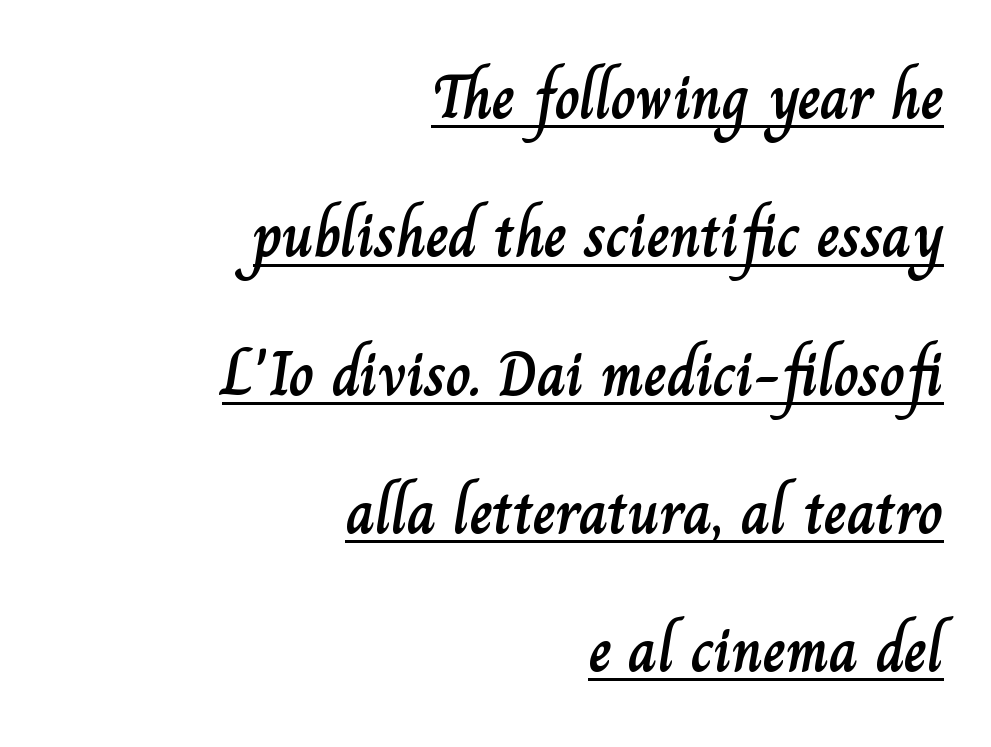
Successive baselines arrive slowly, with a big drop between each. Layout note: lines flush right. A typesetter would call this proportional, since set widths differ per character. Tracking here is standard; glyphs follow each other at the usual distance. Students, observe the line beneath the letters — that is underlining.
